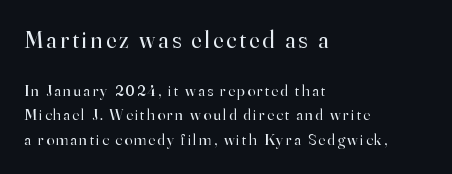
The image shows 24 px text type, upright; set left-aligned, normal line spacing (1.53x), not underlined; the first (top) block is 1.5x larger.
